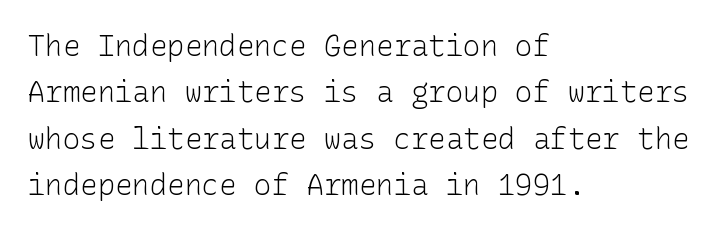
{"serif": "no", "italic": "no", "bold": "no", "weight": "light", "width": "normal", "stroke_contrast": "low", "x_height": "medium", "underline": "no", "align": "left", "line_spacing": "normal", "line_spacing_ratio": 1.6, "letter_spacing": "normal", "letter_spacing_em": 0.0, "glyph_px": 29}
